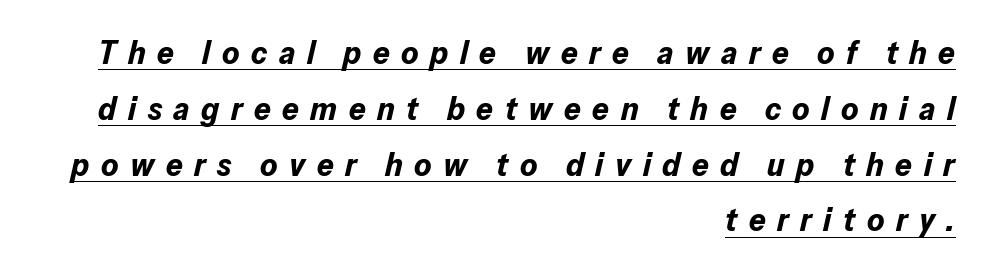
Q: Is the text bold? A: Yes.
Q: Is the text italic (slanted)? A: Yes, it leans right by about 13 degrees.
Q: Is the text underlined? A: Yes.
Q: How is the paragraph aligned? A: Right-aligned.
Q: Is the spacing between letters normal or unusually wide? A: Unusually wide.
Q: Is the spacing between lines tight, normal or loose? A: Normal.
Q: Width (condensed, normal, or wide)? A: Normal.
Q: Stroke contrast? A: Low.
Q: x-height? A: Medium.
Q: Monospaced? A: No.
